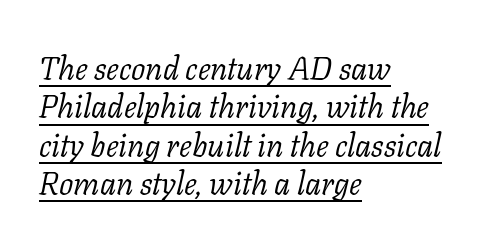
Each line of the rendering has a horizontal stroke beneath the glyphs. Left-aligned paragraph, ragged on the right. This sample uses a serif face. Italic? Definitely — the glyphs are oblique. Is the letter spacing exaggerated? No — it looks like the ordinary default.
